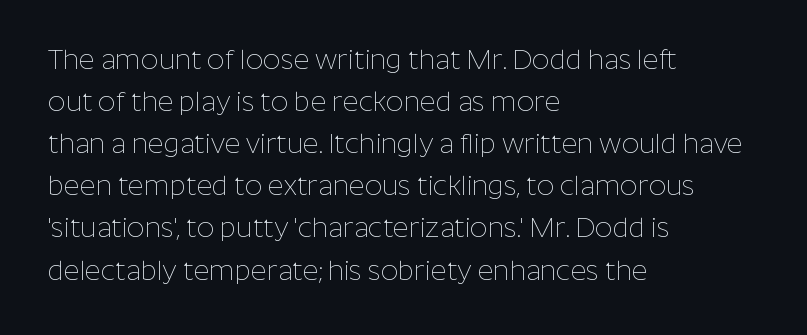
The image shows 27 px text type, upright; set left-aligned, normal line spacing (1.56x), normal letter spacing, not underlined.
